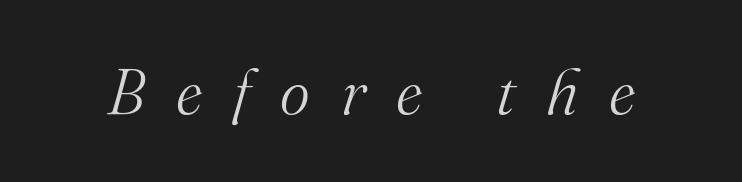
The image shows 64 px light serif type, italic (leaning right); set unusually wide letter spacing (+0.48 em), not underlined; medium stroke contrast and a small x-height.
